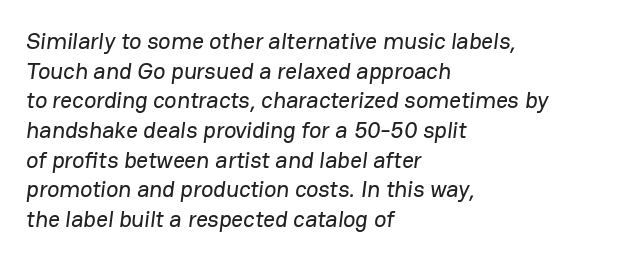
{"underline": "no", "align": "left", "line_spacing": "normal", "line_spacing_ratio": 1.29, "letter_spacing": "normal", "letter_spacing_em": 0.0, "glyph_px": 23}
